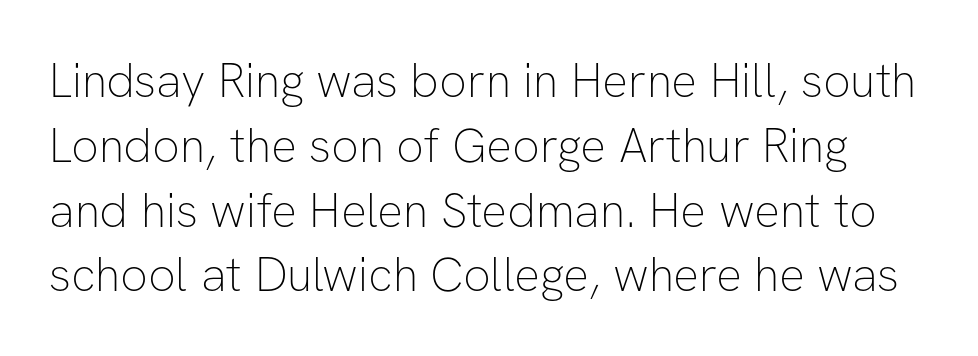
Each new line begins a customary step beneath the previous one. A typesetter would call this proportional, since set widths differ per character. No italicization has been applied; the sample stays upright. Honestly, the letter spacing is just normal — you wouldn't notice it. A quiet, ordinary-to-light weight characterises the typeface.
